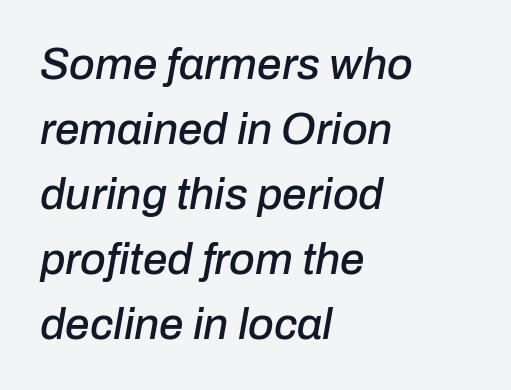
The image shows 44 px text type, italic (leaning right); set left-aligned, normal line spacing (1.48x), normal letter spacing, not underlined; low stroke contrast and a medium x-height.
